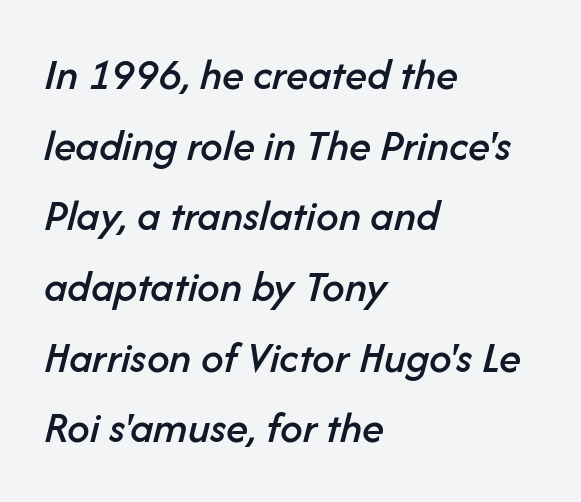
Looks like regular typesetting: each glyph gets only the width it needs. Leftover space on each line is placed entirely after the last word. Quick note: underline off. Slant detected: the letters are inclined. Compared with typical paragraphs, the rows here are spaced about the same. Students, note that the glyphs here touch the page at normal intervals.
